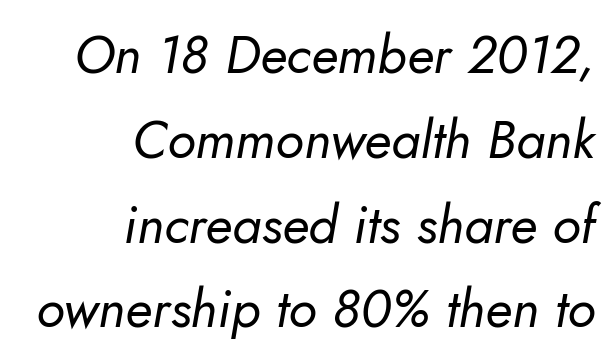
The image shows 53 px regular-weight type, italic (leaning right); set right-aligned, normal line spacing (1.6x), normal letter spacing, not underlined; low stroke contrast and a small x-height.
